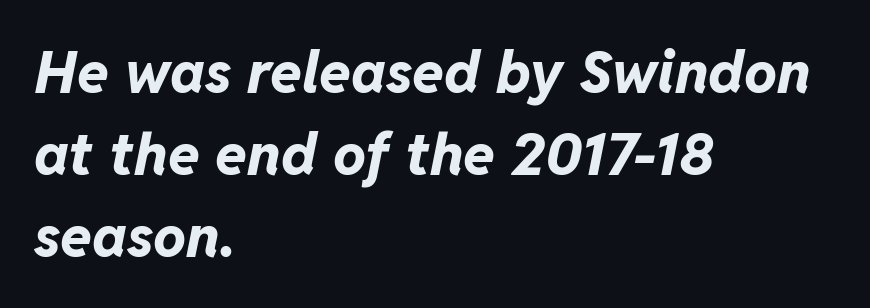
Q: Is the text bold? A: Yes.
Q: Is the text italic (slanted)? A: Yes, it leans right by about 11 degrees.
Q: Is the text underlined? A: No.
Q: How is the paragraph aligned? A: Left-aligned.
Q: Is the spacing between letters normal or unusually wide? A: Normal.
Q: Is the spacing between lines tight, normal or loose? A: Normal.
Q: Width (condensed, normal, or wide)? A: Normal.
Q: Stroke contrast? A: Low.
Q: x-height? A: Medium.
Q: Monospaced? A: No.
